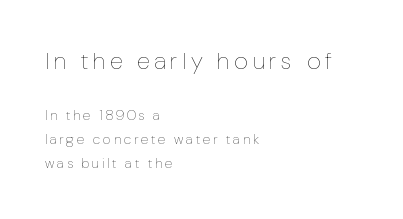
Q: Is the text bold? A: No.
Q: Is the text italic (slanted)? A: No, it is upright.
Q: Is the text underlined? A: No.
Q: How is the paragraph aligned? A: Left-aligned.
Q: Which block of text is set in a larger size, the first (top) or the second (bottom)? A: The first (top) one.
